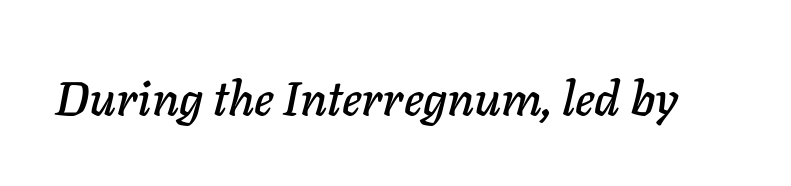
{"italic": "yes", "lean": "right", "slant_degrees": 11, "width": "normal", "stroke_contrast": "low", "x_height": "medium", "monospaced": "no", "underline": "no", "letter_spacing": "normal", "letter_spacing_em": 0.0, "glyph_px": 48}
